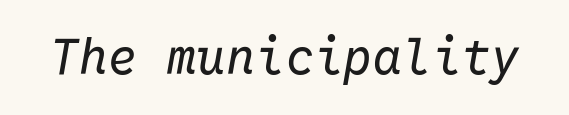
{"italic": "yes", "lean": "right", "slant_degrees": 10, "bold": "no", "weight": "regular", "width": "normal", "stroke_contrast": "low", "x_height": "medium", "monospaced": "yes", "underline": "no", "letter_spacing": "normal", "letter_spacing_em": 0.0, "glyph_px": 49}
